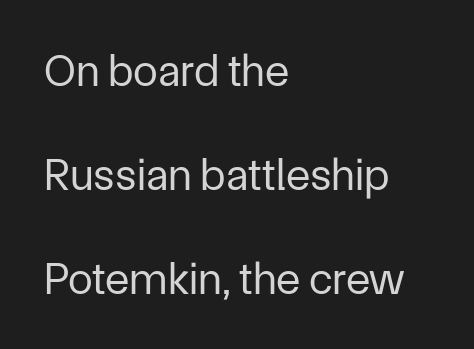
Q: Is the text bold? A: No.
Q: Is the text italic (slanted)? A: No, it is upright.
Q: Is the typeface a serif or a sans-serif typeface? A: Sans-serif.
Q: Is the text underlined? A: No.
Q: How is the paragraph aligned? A: Left-aligned.
Q: Is the spacing between letters normal or unusually wide? A: Normal.
Q: Is the spacing between lines tight, normal or loose? A: Loose.
Q: Width (condensed, normal, or wide)? A: Normal.
Q: Stroke contrast? A: Low.
Q: x-height? A: Medium.
Q: Monospaced? A: No.
